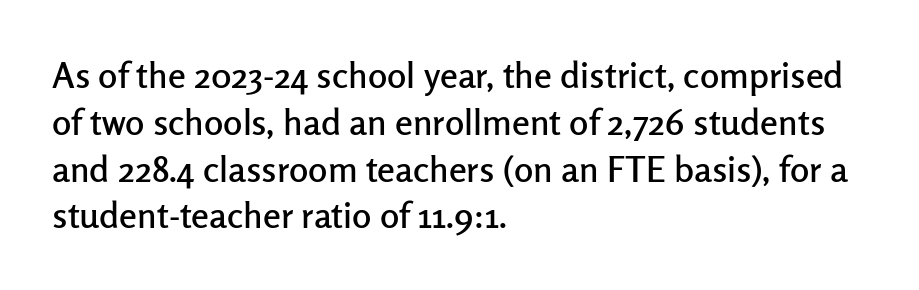
Honestly, the row spacing looks completely unremarkable. This is the regular roman posture of the typeface. Underline: absent. The horizontal fit of the characters is conventional and even.
